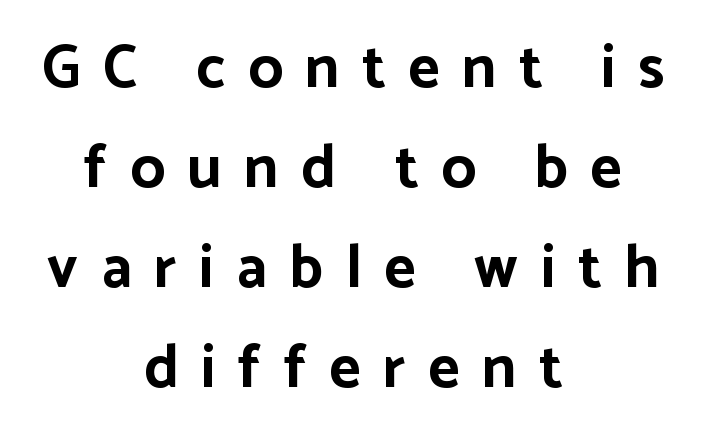
The image shows 61 px bold sans-serif type, upright; set centered, normal line spacing (1.64x), unusually wide letter spacing (+0.37 em), not underlined; low stroke contrast and a medium x-height.
